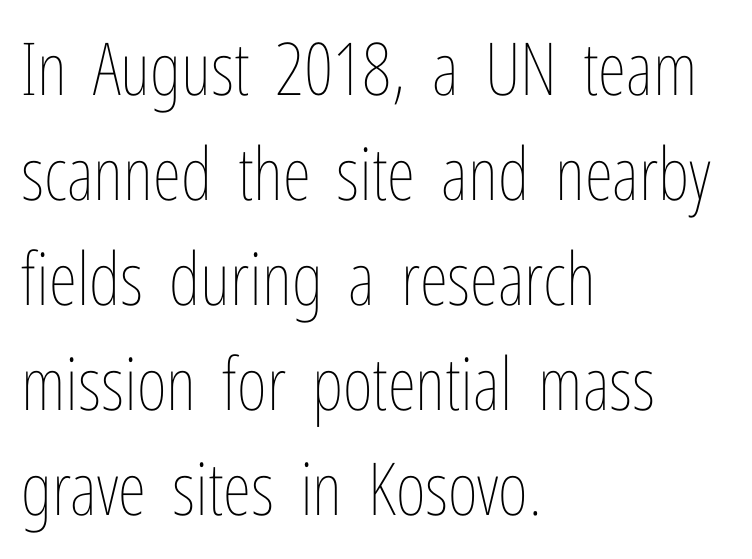
Q: Is the text bold? A: No.
Q: Is the text italic (slanted)? A: No, it is upright.
Q: Is the text underlined? A: No.
Q: How is the paragraph aligned? A: Left-aligned.
Q: Is the spacing between letters normal or unusually wide? A: Normal.
Q: Is the spacing between lines tight, normal or loose? A: Normal.
Q: Width (condensed, normal, or wide)? A: Condensed.
Q: Stroke contrast? A: Low.
Q: x-height? A: Medium.
Q: Monospaced? A: No.
